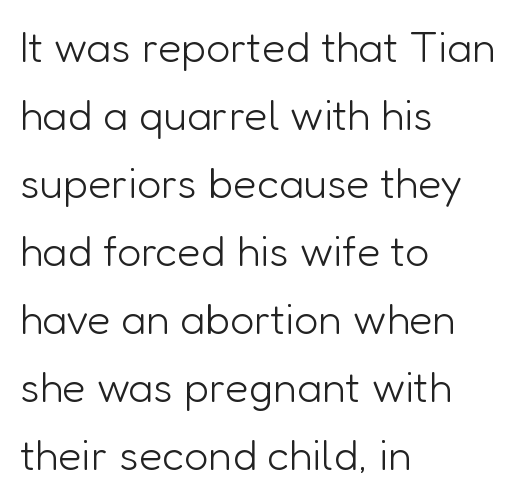
Evenly set lines give the paragraph a standard silhouette. Stroke thickness stays within the range of a standard reading face or lighter. Letters rest on an invisible, unmarked baseline. Unlike a traditional serif, this face leaves its strokes unadorned.
